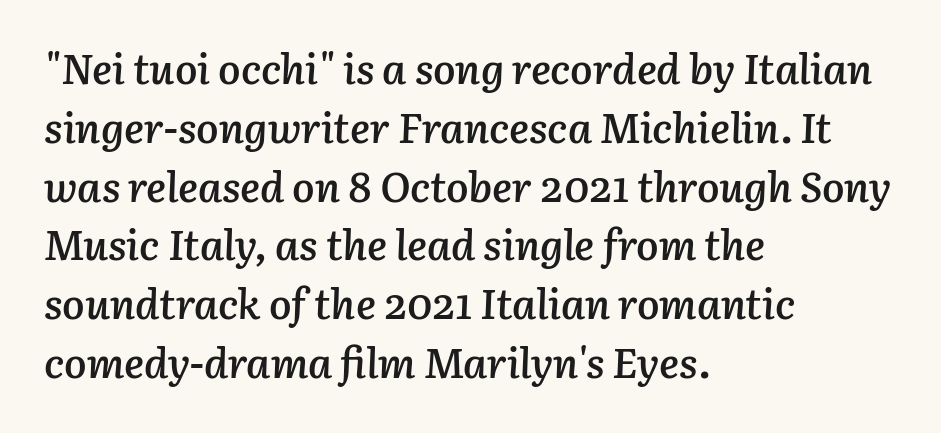
The image shows 42 px semibold type, italic (leaning right); set left-aligned, normal line spacing (1.4x), normal letter spacing, not underlined; low stroke contrast and a medium x-height.
